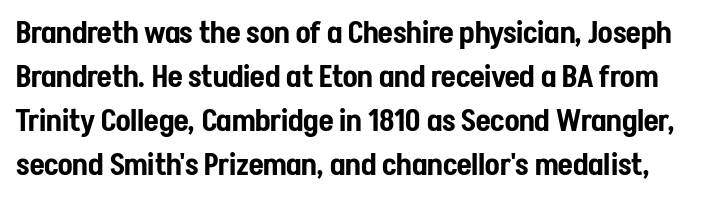
The image shows 30 px condensed sans-serif type, upright; set normal line spacing (1.47x), normal letter spacing, not underlined; low stroke contrast and a medium x-height.
